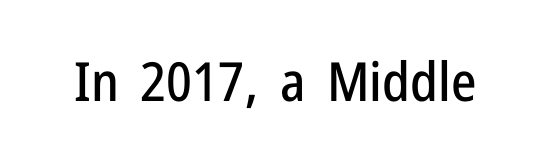
Q: Is the text italic (slanted)? A: No, it is upright.
Q: Is the typeface a serif or a sans-serif typeface? A: Sans-serif.
Q: Is the text underlined? A: No.
Q: Is the spacing between letters normal or unusually wide? A: Normal.
Q: Width (condensed, normal, or wide)? A: Condensed.
Q: Stroke contrast? A: Low.
Q: x-height? A: Medium.
Q: Monospaced? A: No.
